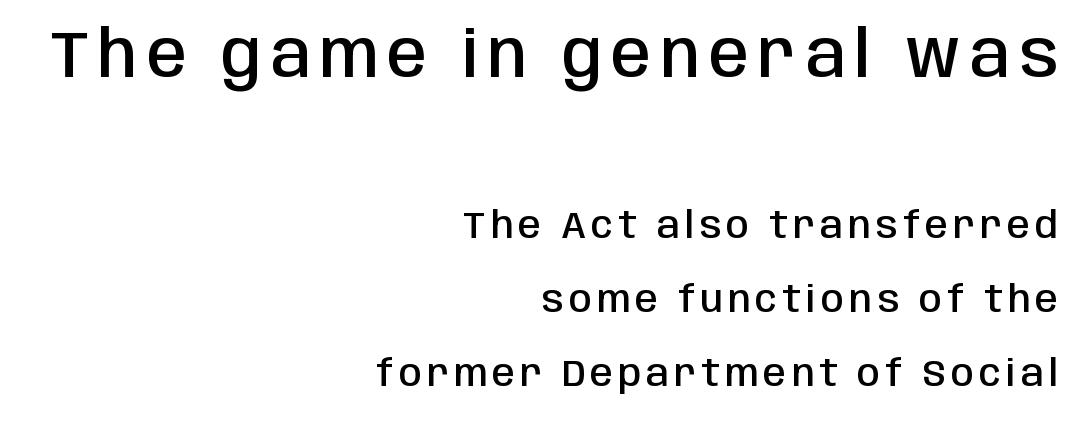
Q: Is the text bold? A: Semi-bold.
Q: Is the text italic (slanted)? A: No, it is upright.
Q: Is the typeface a serif or a sans-serif typeface? A: Sans-serif.
Q: Is the text underlined? A: No.
Q: How is the paragraph aligned? A: Right-aligned.
Q: Is the spacing between lines tight, normal or loose? A: Loose.
Q: Which block of text is set in a larger size, the first (top) or the second (bottom)? A: The first (top) one.
Q: Width (condensed, normal, or wide)? A: Condensed.
Q: Stroke contrast? A: Low.
Q: x-height? A: Large.
Q: Monospaced? A: No.
